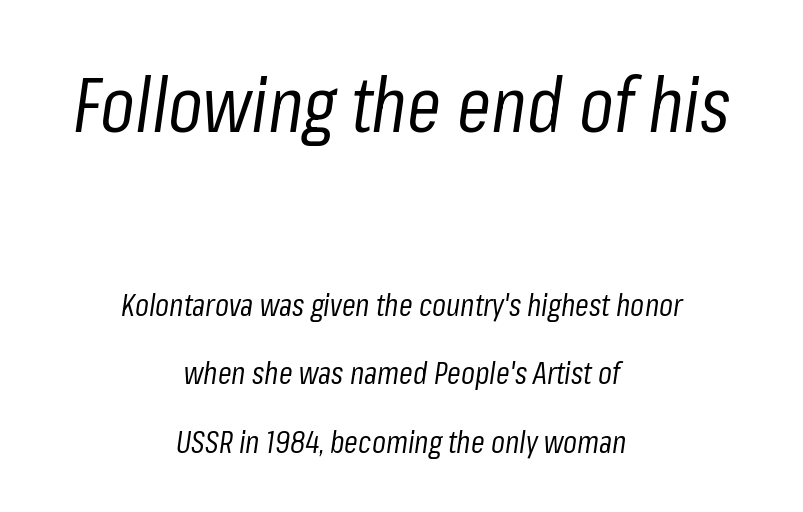
Words float on clear page, feet unadorned. The weight would be labelled regular, book, light, or lighter still. Does the lettering tilt? It does — this is italic. Compared with typical body copy, the letter spacing here is the same.
